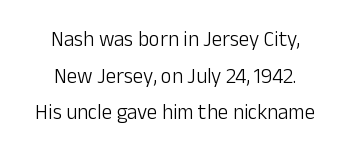
{"italic": "no", "bold": "no", "underline": "no", "align": "center", "line_spacing_ratio": 1.74, "letter_spacing": "normal", "letter_spacing_em": 0.0, "glyph_px": 21}
